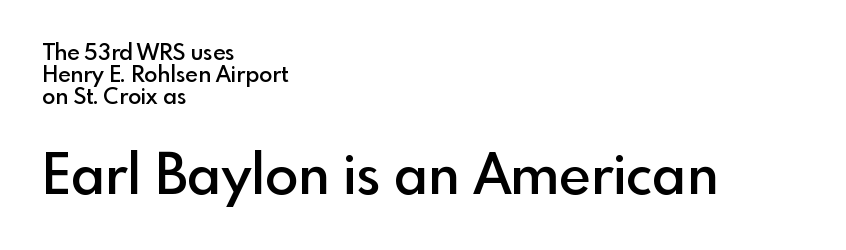
Typographic density is moderately raised because the face is semibold. Does the leading feel generous? Not at all — it's pinched. The line texture is even and compact thanks to regular tracking. Font category for this specimen: sans-serif. Horizontal alignment here is leftward, the default for most running prose. Size hierarchy here favors the trailing block over the leading one.
